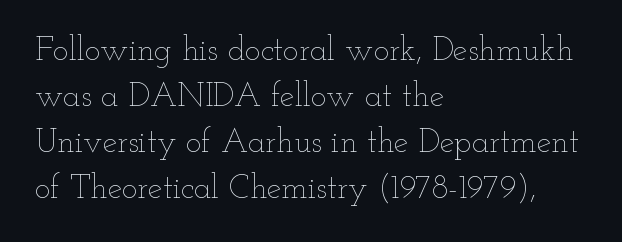
The image shows 33 px thin, wide type, upright; set left-aligned, normal line spacing (1.39x), normal letter spacing, not underlined; low stroke contrast and a small x-height.
